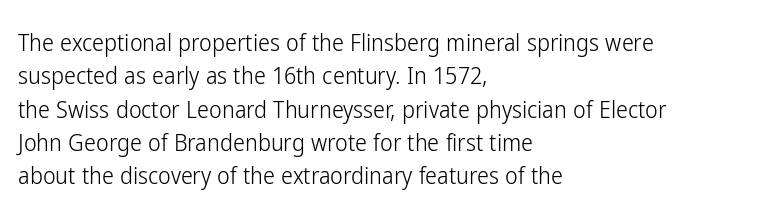
The letterforms sit at book weight or below. Posture: straight, roman, zero tilt. Tracking value appears to be zero — textbook default spacing. The passage shown stacks its lines at a standard gap. Is the block centered? No — it sits flush against the left margin. The foot of each line stays bare and open.
